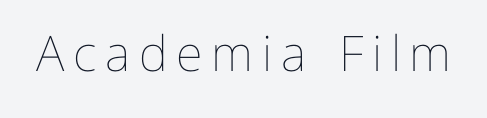
Weight: in the light-to-regular range. Ascenders rise straight up at ninety degrees. The area under the type is left untouched. Think of a printed novel: that variable character pitch is what you see here.
